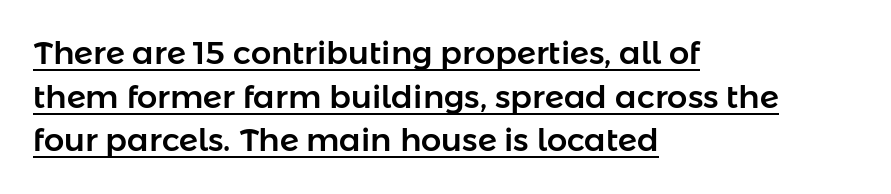
The letters advance in unequal steps, a hallmark of proportional type. A sans-serif font was chosen for this passage. Check the space under the baseline: a stroke is drawn there. Nothing unusual about the tracking: characters are spaced as the font intends. Italic? Not at all — the glyphs are vertical. This block has exactly the height ordinary leading produces.
